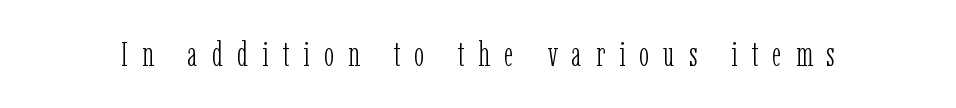
{"serif": "yes", "italic": "no", "bold": "no", "weight": "light", "width": "condensed", "stroke_contrast": "low", "x_height": "medium", "monospaced": "no", "underline": "no", "letter_spacing": "wide", "letter_spacing_em": 0.42, "glyph_px": 34}
